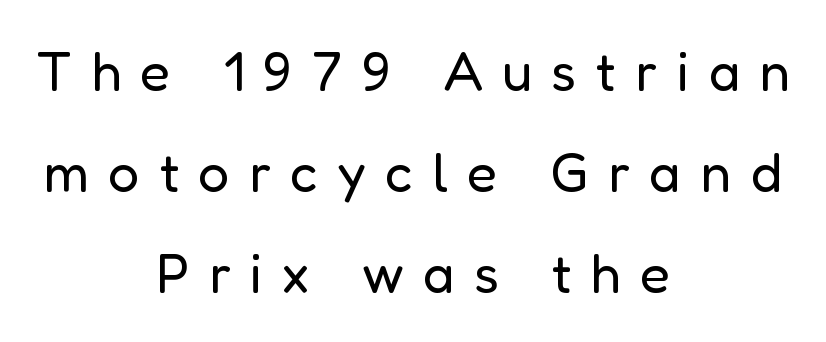
Q: Is the text bold? A: No.
Q: Is the text italic (slanted)? A: No, it is upright.
Q: Is the typeface a serif or a sans-serif typeface? A: Sans-serif.
Q: Is the text underlined? A: No.
Q: How is the paragraph aligned? A: Centered.
Q: Is the spacing between letters normal or unusually wide? A: Unusually wide.
Q: Width (condensed, normal, or wide)? A: Normal.
Q: Stroke contrast? A: Low.
Q: x-height? A: Medium.
Q: Monospaced? A: No.
